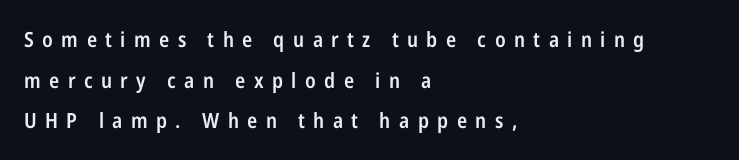
{"italic": "no", "bold": "semi", "underline": "no", "align": "left", "line_spacing": "loose", "line_spacing_ratio": 1.94, "letter_spacing": "wide", "letter_spacing_em": 0.4, "glyph_px": 21}
